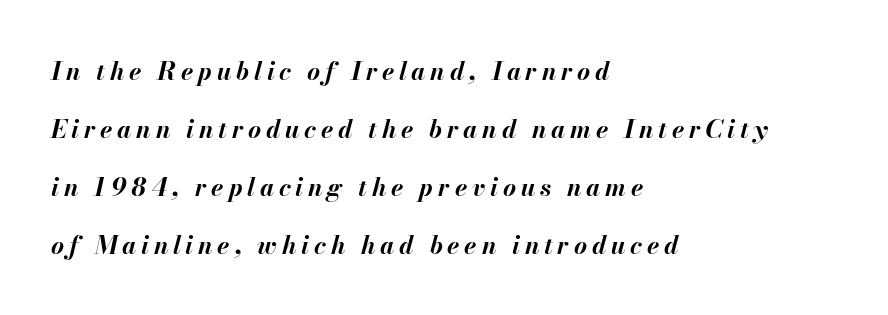
The image shows 25 px bold type, italic (leaning right); set left-aligned, loose line spacing (2.32x), not underlined.
